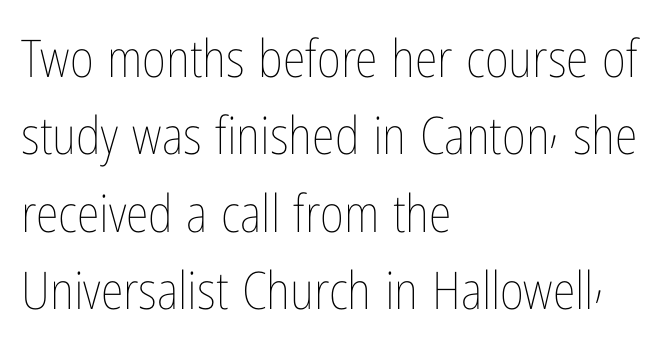
Q: Is the text bold? A: No.
Q: Is the text italic (slanted)? A: No, it is upright.
Q: Is the text underlined? A: No.
Q: How is the paragraph aligned? A: Left-aligned.
Q: Is the spacing between letters normal or unusually wide? A: Normal.
Q: Is the spacing between lines tight, normal or loose? A: Normal.
Q: Width (condensed, normal, or wide)? A: Condensed.
Q: Stroke contrast? A: Low.
Q: x-height? A: Medium.
Q: Monospaced? A: No.
